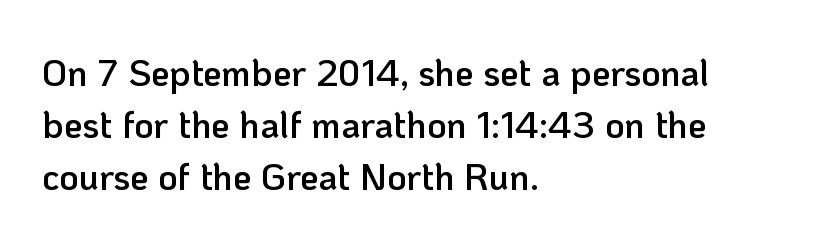
Q: Is the text bold? A: Semi-bold.
Q: Is the text italic (slanted)? A: No, it is upright.
Q: Is the typeface a serif or a sans-serif typeface? A: Sans-serif.
Q: Is the text underlined? A: No.
Q: How is the paragraph aligned? A: Left-aligned.
Q: Is the spacing between letters normal or unusually wide? A: Normal.
Q: Is the spacing between lines tight, normal or loose? A: Normal.
Q: Width (condensed, normal, or wide)? A: Normal.
Q: Stroke contrast? A: Low.
Q: x-height? A: Medium.
Q: Monospaced? A: No.
